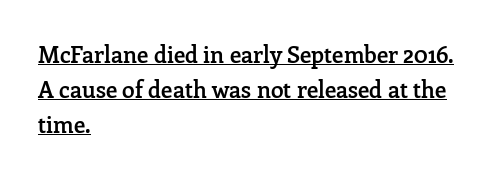
{"italic": "no", "bold": "semi", "underline": "yes", "align": "left", "line_spacing": "normal", "line_spacing_ratio": 1.52, "letter_spacing": "normal", "letter_spacing_em": 0.0, "glyph_px": 23}
